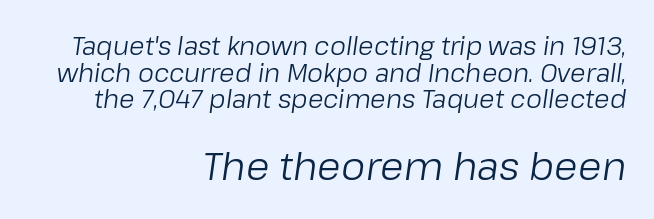
The rendering applies a slant to the glyphs. Think of a printed novel: that variable character pitch is what you see here. Top chunk: small. Bottom chunk: large. The ragged edge is on the left, which tells us the setting is flush right.
